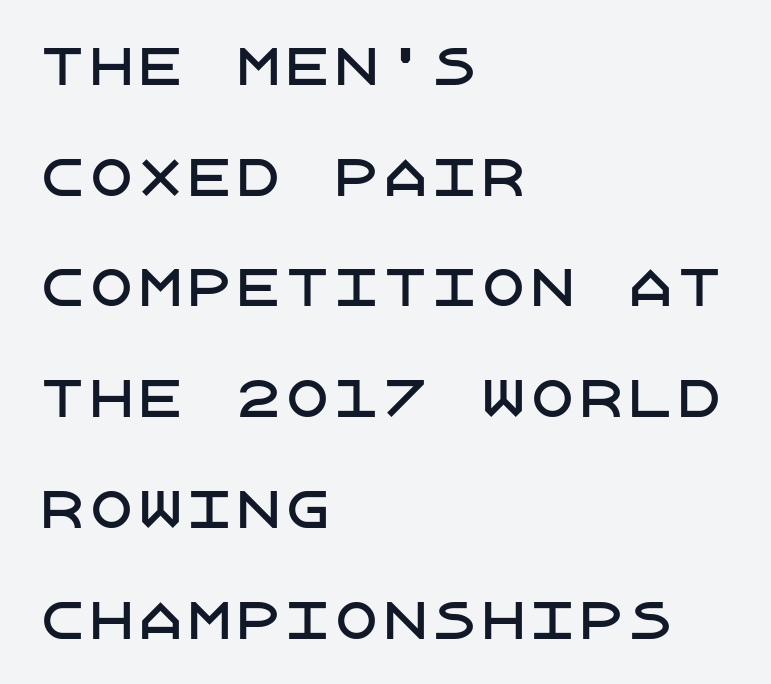
{"serif": "no", "italic": "no", "width": "normal", "stroke_contrast": "low", "x_height": "large", "underline": "no", "align": "left", "line_spacing": "loose", "line_spacing_ratio": 2.26, "letter_spacing": "normal", "letter_spacing_em": 0.0, "glyph_px": 49}
